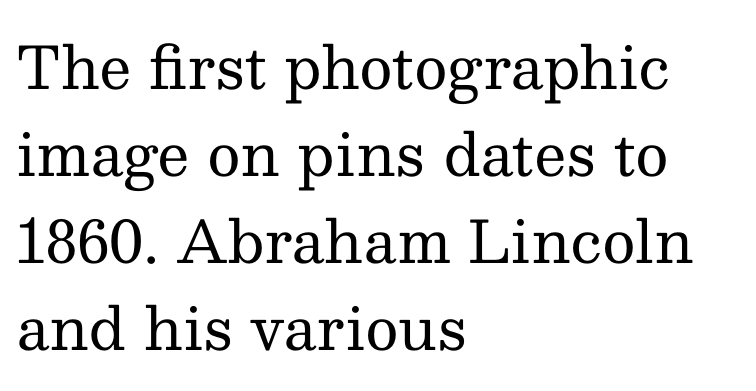
Between one letter and the next there's only the usual sliver of space. The face used here is proportionally spaced, like ordinary book or web type. Posture: vertical. Students, observe: this is what conventionally led text looks like. A quiet, ordinary-to-light weight characterises the typeface. Does the type have serifs? Yes, each stem ends in a small foot.
